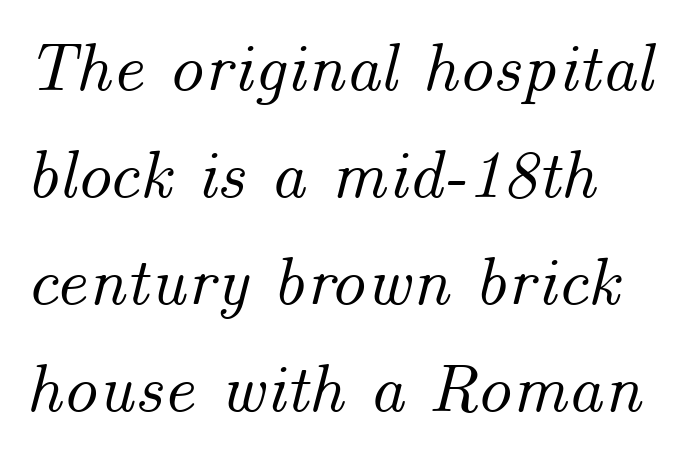
Honestly, the row spacing looks completely unremarkable. Compared with ordinary roman type, these characters are visibly tilted. This rendering features lettering with no underline. These lines are set flush left with a ragged right edge. The letters advance in unequal steps, a hallmark of proportional type. A typesetter would call this zero additional tracking.
